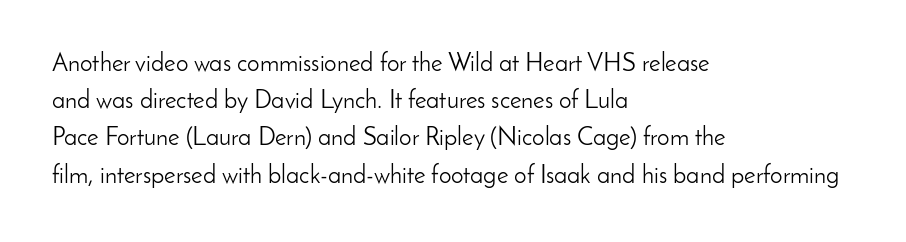
Each new line begins a customary step beneath the previous one. In CSS terms this would be text-align: left. Every character sits straight up, as roman type does. Inter-character spacing is left at the font's built-in metrics.
